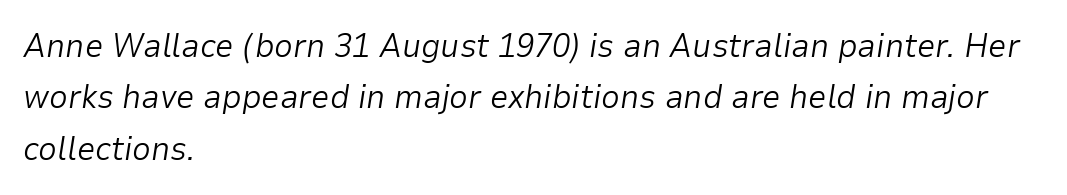
Anything drawn beneath the words? Only blank space. The text block is weighted toward the left margin, trailing off unevenly rightward. Line spacing here is normal. Weight class: somewhere from thin through regular.
